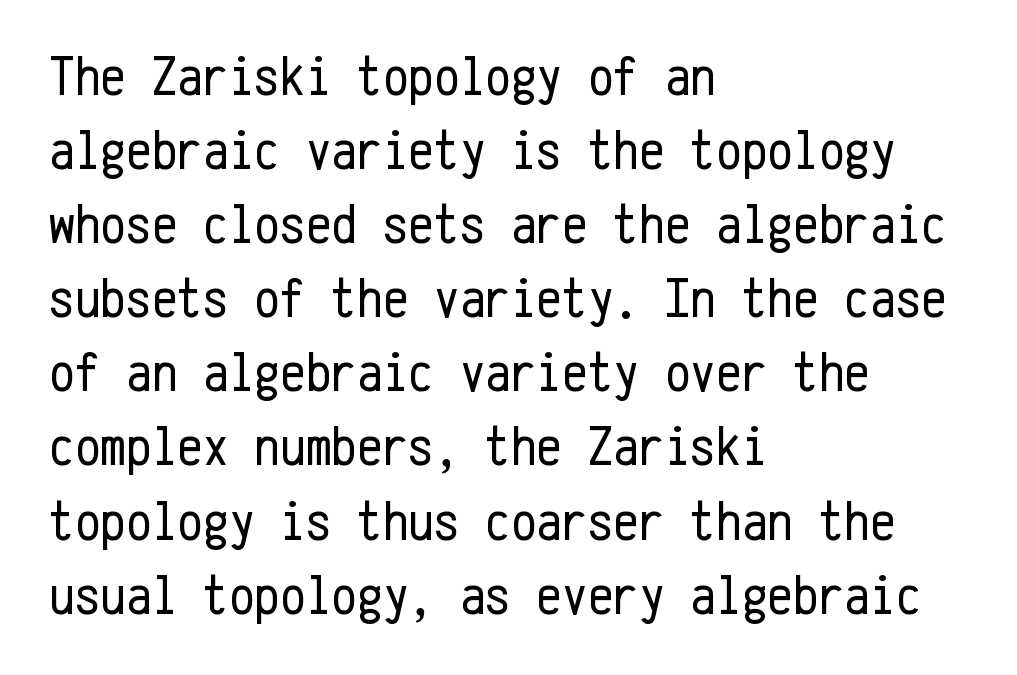
{"serif": "no", "italic": "no", "bold": "no", "weight": "regular", "width": "condensed", "stroke_contrast": "low", "x_height": "medium", "monospaced": "yes", "underline": "no", "align": "left", "line_spacing": "normal", "line_spacing_ratio": 1.3, "letter_spacing": "normal", "letter_spacing_em": 0.0, "glyph_px": 57}
